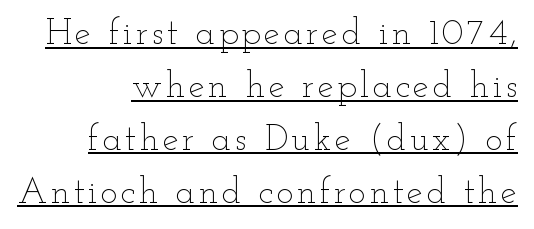
The image shows 36 px thin, wide type, upright; set right-aligned, normal line spacing (1.47x), underlined; low stroke contrast and a small x-height.
